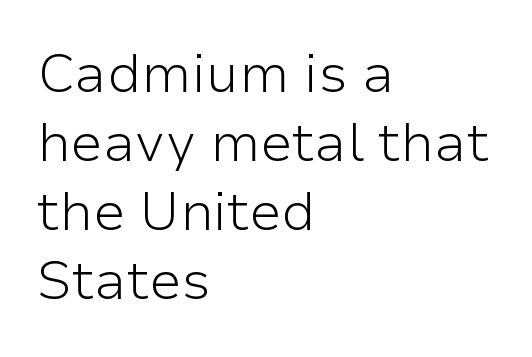
{"serif": "no", "italic": "no", "bold": "no", "weight": "light", "width": "normal", "stroke_contrast": "low", "x_height": "medium", "monospaced": "no", "underline": "no", "align": "left", "line_spacing": "normal", "line_spacing_ratio": 1.28, "letter_spacing": "normal", "letter_spacing_em": 0.0, "glyph_px": 54}
